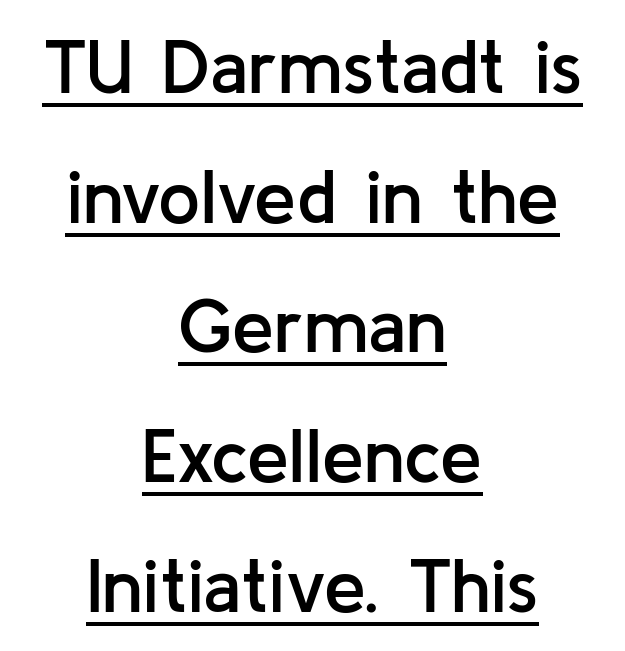
The image shows 75 px semibold sans-serif type, upright; set centered, line spacing 1.73x, normal letter spacing, underlined; low stroke contrast and a medium x-height.
